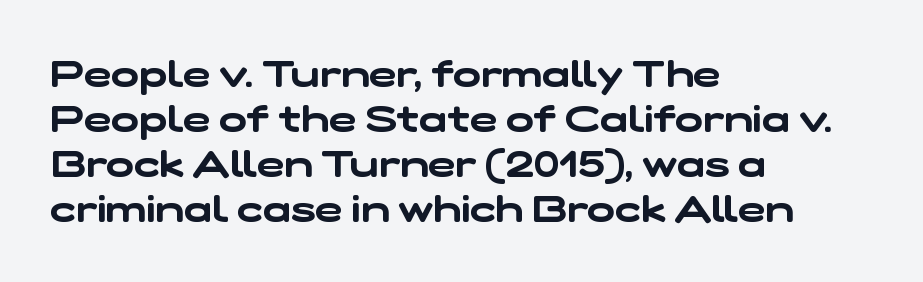
{"serif": "no", "width": "wide", "stroke_contrast": "low", "x_height": "medium", "monospaced": "no", "underline": "no", "align": "left", "line_spacing_ratio": 1.22, "letter_spacing": "normal", "letter_spacing_em": 0.0, "glyph_px": 37}
